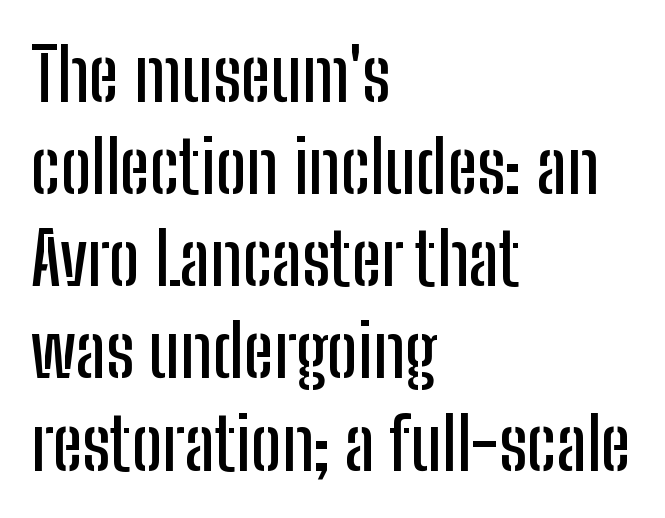
Q: Is the text italic (slanted)? A: No, it is upright.
Q: Is the typeface a serif or a sans-serif typeface? A: Sans-serif.
Q: Is the text underlined? A: No.
Q: How is the paragraph aligned? A: Left-aligned.
Q: Is the spacing between letters normal or unusually wide? A: Normal.
Q: Is the spacing between lines tight, normal or loose? A: Normal.
Q: Width (condensed, normal, or wide)? A: Condensed.
Q: Stroke contrast? A: Low.
Q: x-height? A: Medium.
Q: Monospaced? A: No.
